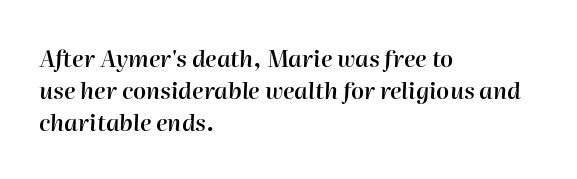
Designer's note — italics engaged. The text block is weighted toward the left margin, trailing off unevenly rightward. Each word holds together tightly as a unit, with standard inter-letter gaps. Line spacing here is normal.
